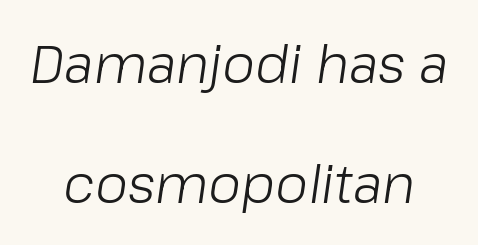
The image shows 53 px light type, italic (leaning right); set loose line spacing (2.26x), normal letter spacing, not underlined; low stroke contrast and a medium x-height.
